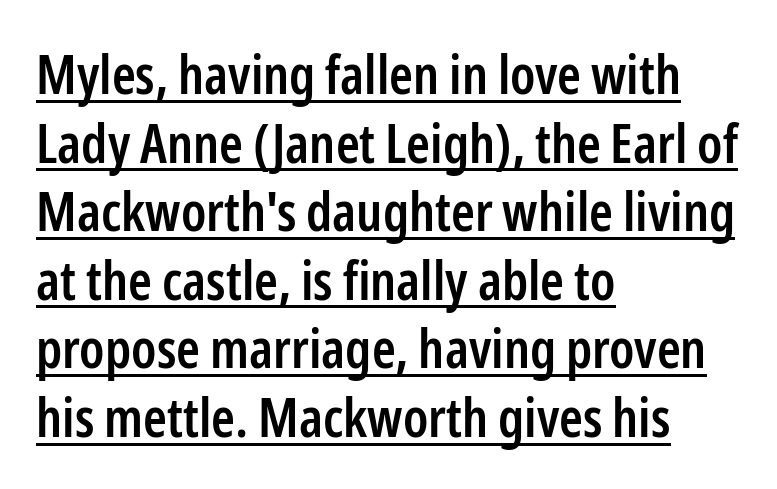
Q: Is the text bold? A: Semi-bold.
Q: Is the text italic (slanted)? A: No, it is upright.
Q: Is the typeface a serif or a sans-serif typeface? A: Sans-serif.
Q: Is the text underlined? A: Yes.
Q: How is the paragraph aligned? A: Left-aligned.
Q: Is the spacing between letters normal or unusually wide? A: Normal.
Q: Is the spacing between lines tight, normal or loose? A: Normal.
Q: Width (condensed, normal, or wide)? A: Condensed.
Q: Stroke contrast? A: Low.
Q: x-height? A: Medium.
Q: Monospaced? A: No.
